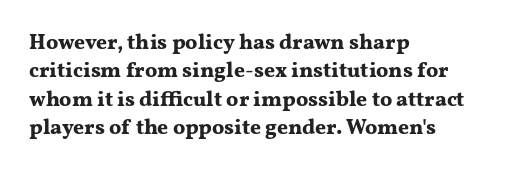
The lines in this sample share a left origin and differ only in where they stop. The block of text has a typical density, with ordinary space between rows. Posture: upright roman. The characters look thick and weighty, a clear bold. Letters rest on an invisible, unmarked baseline. There is no visible air inserted between adjacent glyphs.
